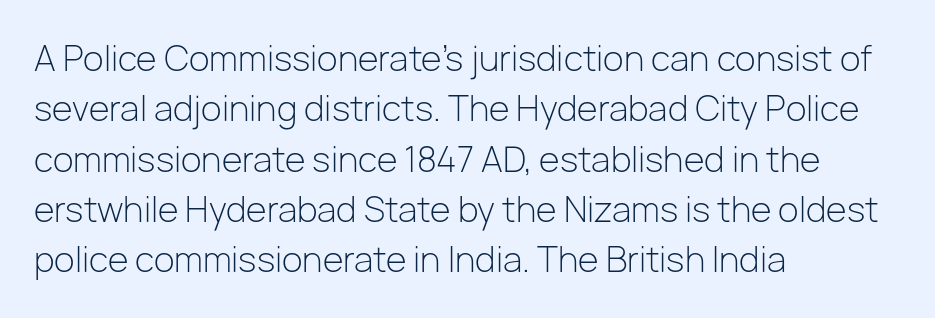
The image shows 34 px light sans-serif type, upright; set left-aligned, normal line spacing (1.48x), normal letter spacing, not underlined; low stroke contrast and a medium x-height.
